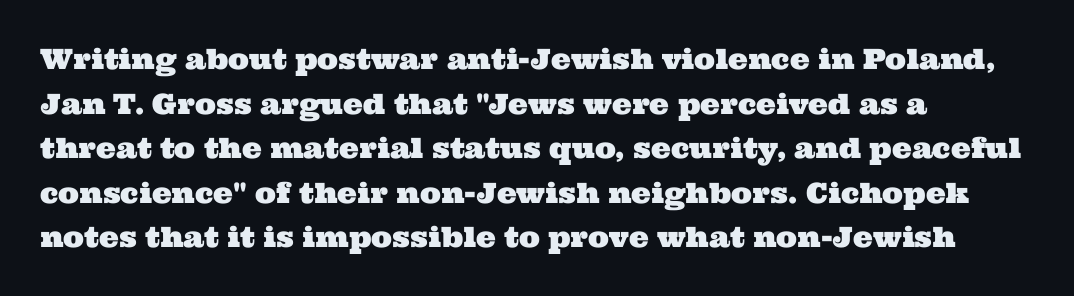
The image shows 28 px wide serif type; set left-aligned, normal line spacing (1.59x), normal letter spacing, not underlined; medium stroke contrast and a medium x-height.
